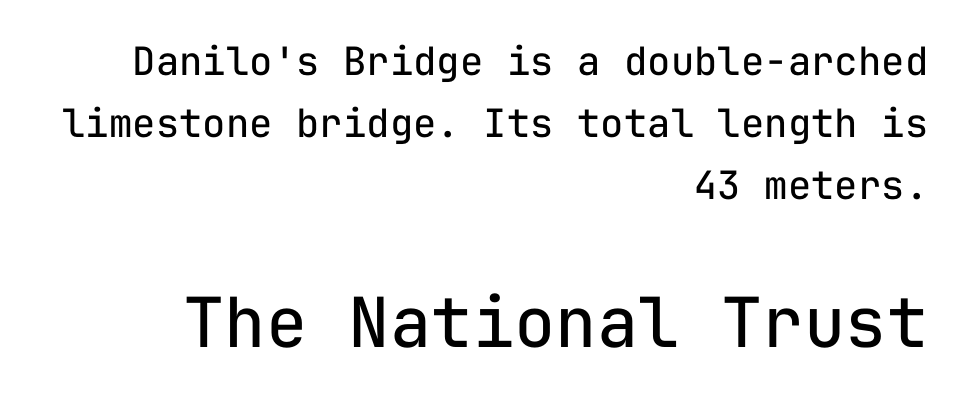
{"serif": "no", "italic": "no", "bold": "no", "weight": "regular", "width": "normal", "stroke_contrast": "low", "x_height": "medium", "monospaced": "yes", "underline": "no", "align": "right", "line_spacing": "normal", "line_spacing_ratio": 1.59, "letter_spacing": "normal", "letter_spacing_em": 0.0, "larger_block": "second", "size_ratio": 1.77, "glyph_px": 69}
